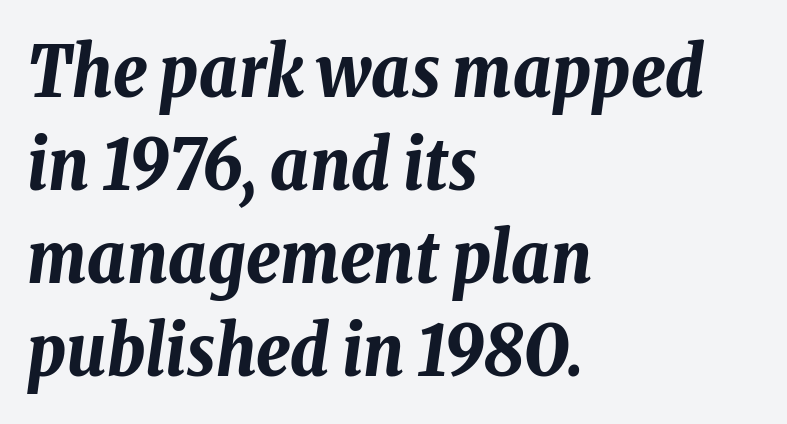
{"italic": "yes", "lean": "right", "slant_degrees": 8, "bold": "yes", "weight": "bold", "width": "condensed", "stroke_contrast": "low", "x_height": "medium", "monospaced": "no", "underline": "no", "align": "left", "line_spacing": "normal", "line_spacing_ratio": 1.31, "letter_spacing": "normal", "letter_spacing_em": 0.0, "glyph_px": 71}
